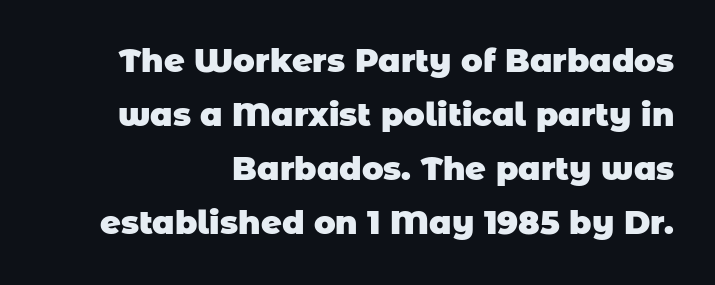
The image shows 32 px heavy sans-serif type; set right-aligned, normal line spacing (1.69x), normal letter spacing, not underlined; low stroke contrast and a large x-height.
